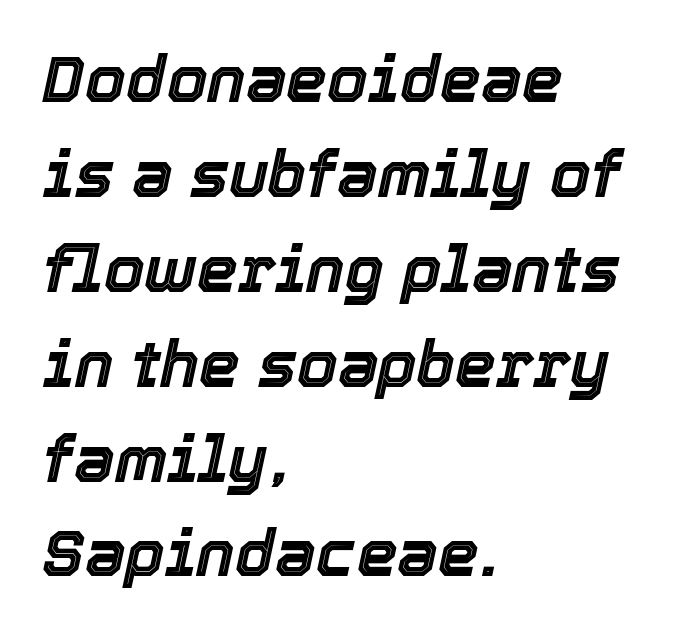
Nobody drew a line under any word here. Look at the tracking — it's just the regular setting, nothing added. The compositor pushed each line to the left boundary. This sample has the flowing, uneven cadence of proportional lettering. Slanted lettering throughout. The rows are spaced the way most documents space them.
